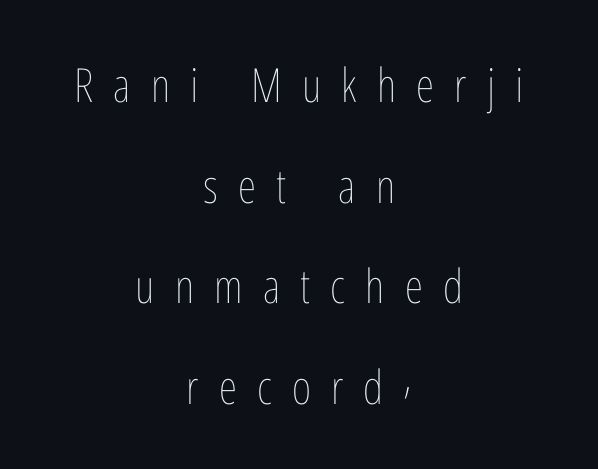
The image shows 47 px thin, condensed type, upright; set centered, loose line spacing (2.14x), unusually wide letter spacing (+0.43 em), not underlined; low stroke contrast and a medium x-height.
